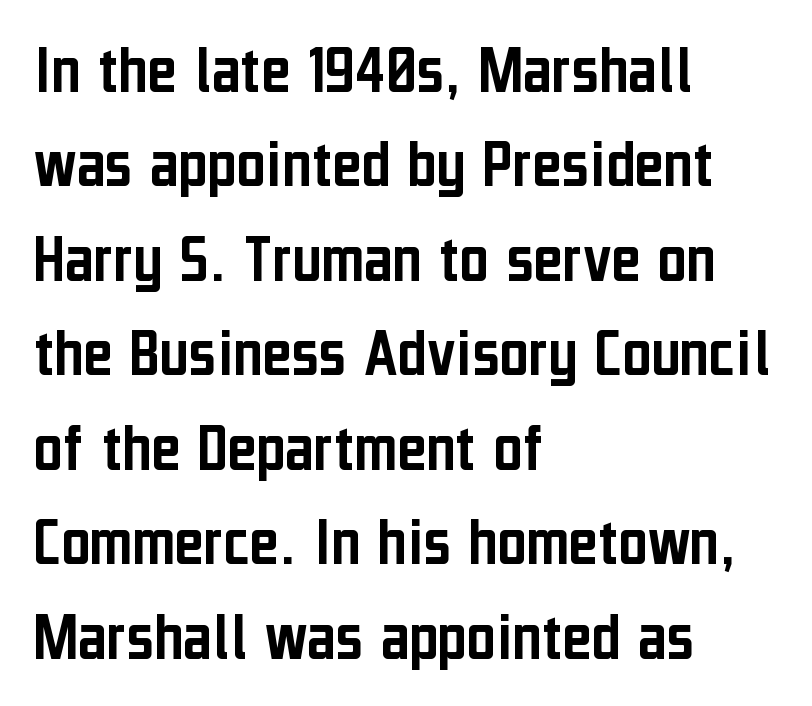
{"serif": "no", "italic": "no", "width": "condensed", "stroke_contrast": "low", "x_height": "medium", "monospaced": "no", "underline": "no", "align": "left", "line_spacing": "normal", "line_spacing_ratio": 1.35, "letter_spacing": "normal", "letter_spacing_em": 0.0, "glyph_px": 70}
